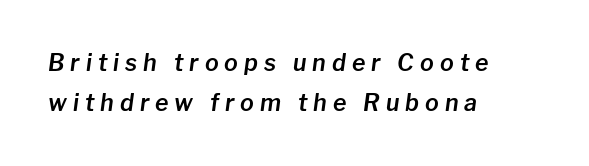
This rendering widens character spacing well past its baseline value. When letters slant like this, we call the style italic. The paragraph shown leans on its left margin. The baseline area is clear.
